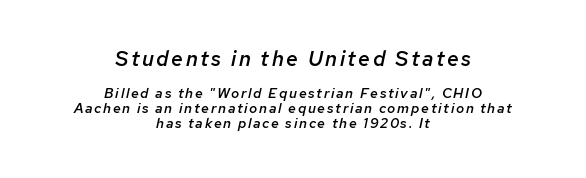
The image shows 21 px text type, italic (leaning right); set centered, tight line spacing (1.07x), not underlined; the first (top) block is 1.5x larger.
